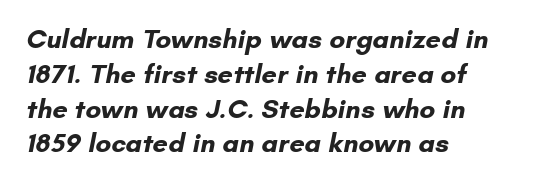
Q: Is the text bold? A: Yes.
Q: Is the text underlined? A: No.
Q: How is the paragraph aligned? A: Left-aligned.
Q: Is the spacing between letters normal or unusually wide? A: Normal.
Q: Is the spacing between lines tight, normal or loose? A: Normal.
